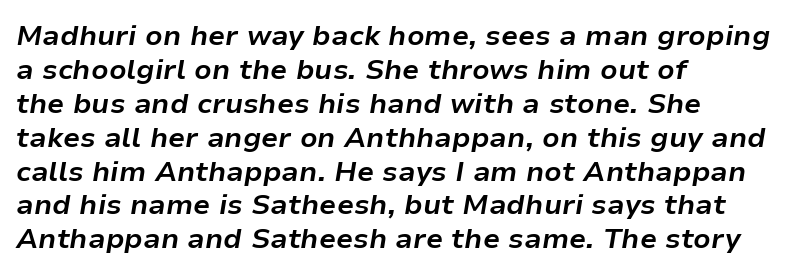
{"italic": "yes", "lean": "right", "slant_degrees": 9, "bold": "yes", "weight": "bold", "width": "normal", "stroke_contrast": "low", "x_height": "medium", "monospaced": "no", "underline": "no", "align": "left", "line_spacing_ratio": 1.21, "letter_spacing": "normal", "letter_spacing_em": 0.0, "glyph_px": 28}
